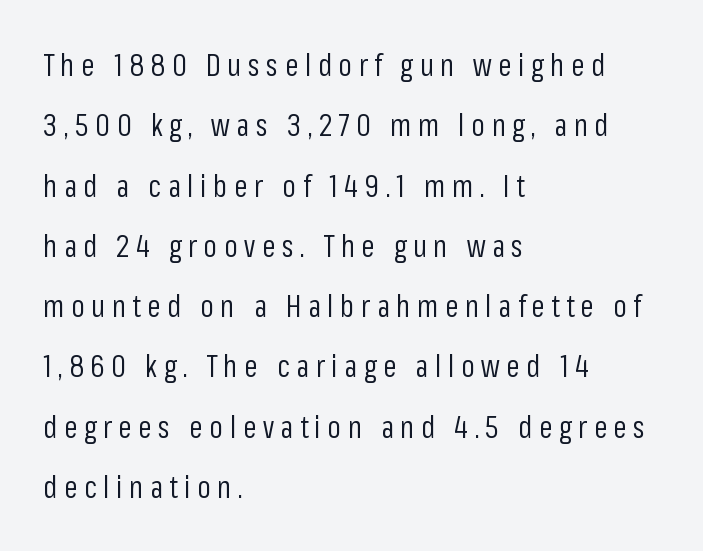
When letters stand straight like this, we call the style roman or upright. Think of a printed novel: that variable character pitch is what you see here. Interline gaps are noticeably wide in this sample. The letters look calm and open, with moderate or lighter stems.
